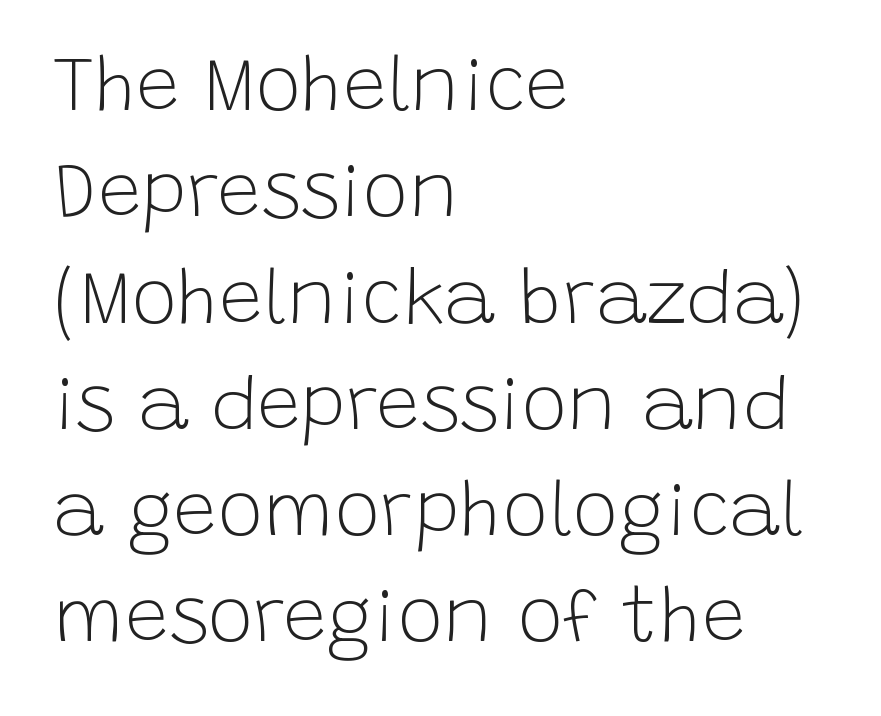
The image shows 77 px light sans-serif type, upright; set left-aligned, normal line spacing (1.38x), normal letter spacing, not underlined; low stroke contrast and a large x-height.
